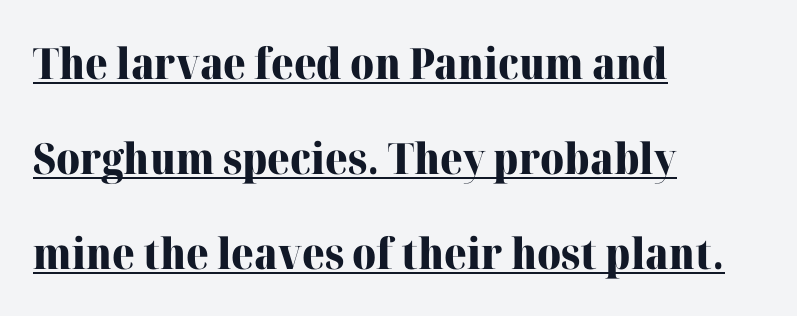
Q: Is the text bold? A: Yes.
Q: Is the text italic (slanted)? A: No, it is upright.
Q: Is the typeface a serif or a sans-serif typeface? A: Serif.
Q: Is the text underlined? A: Yes.
Q: How is the paragraph aligned? A: Left-aligned.
Q: Is the spacing between letters normal or unusually wide? A: Normal.
Q: Is the spacing between lines tight, normal or loose? A: Loose.
Q: Width (condensed, normal, or wide)? A: Normal.
Q: Stroke contrast? A: High.
Q: x-height? A: Medium.
Q: Monospaced? A: No.
